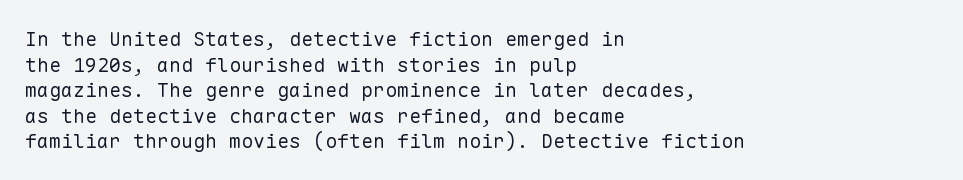
The image shows 20 px text type, upright; set left-aligned, normal line spacing (1.28x), normal letter spacing, not underlined.
